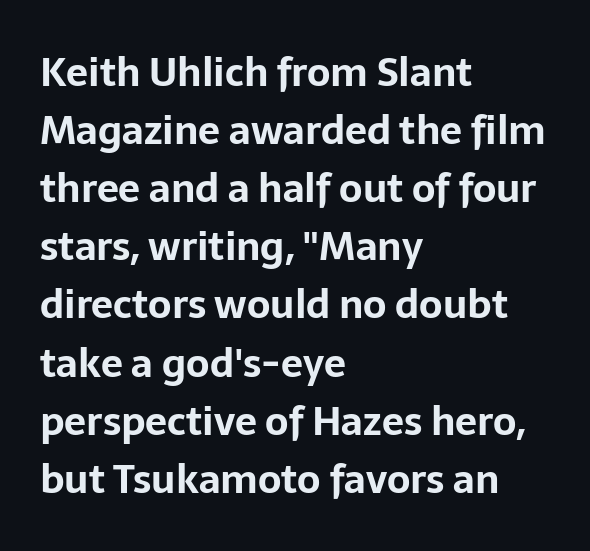
Q: Is the text bold? A: Yes.
Q: Is the text italic (slanted)? A: No, it is upright.
Q: Is the typeface a serif or a sans-serif typeface? A: Sans-serif.
Q: Is the text underlined? A: No.
Q: How is the paragraph aligned? A: Left-aligned.
Q: Is the spacing between letters normal or unusually wide? A: Normal.
Q: Is the spacing between lines tight, normal or loose? A: Normal.
Q: Width (condensed, normal, or wide)? A: Normal.
Q: Stroke contrast? A: Low.
Q: x-height? A: Medium.
Q: Monospaced? A: No.
